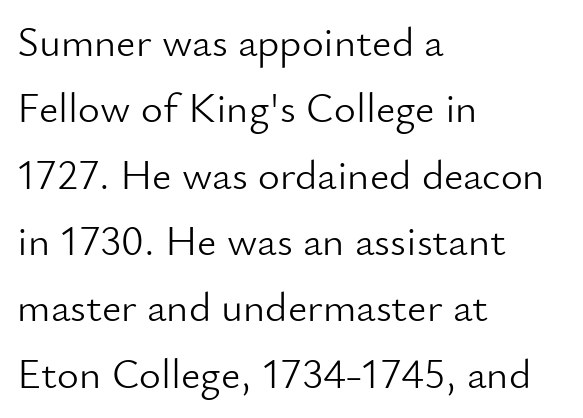
The image shows 42 px light sans-serif type, upright; set left-aligned, normal line spacing (1.58x), normal letter spacing, not underlined; low stroke contrast and a small x-height.
